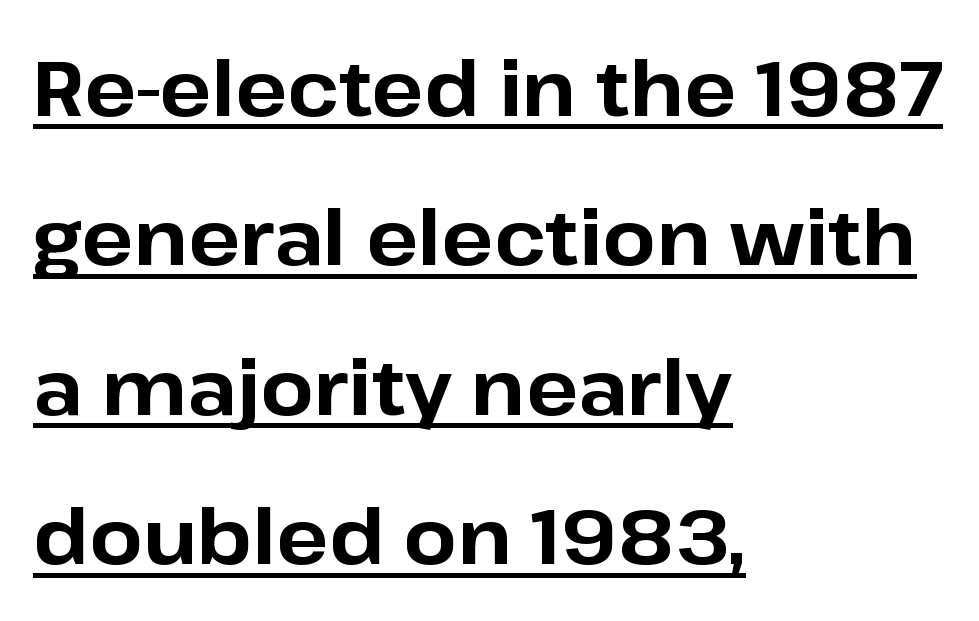
Whoever set this chose breathing room over compactness in the vertical rhythm. The rendering anchors every line to the left-hand side. You can see a thin bar hugging the bottom of the glyphs. A roman cut, with each character standing at attention. The face used here is proportionally spaced, like ordinary book or web type.
